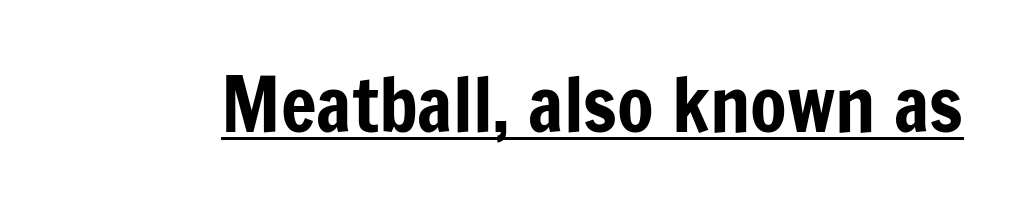
Q: Is the text italic (slanted)? A: No, it is upright.
Q: Is the typeface a serif or a sans-serif typeface? A: Sans-serif.
Q: Is the text underlined? A: Yes.
Q: Is the spacing between letters normal or unusually wide? A: Normal.
Q: Width (condensed, normal, or wide)? A: Condensed.
Q: Stroke contrast? A: Low.
Q: x-height? A: Medium.
Q: Monospaced? A: No.
